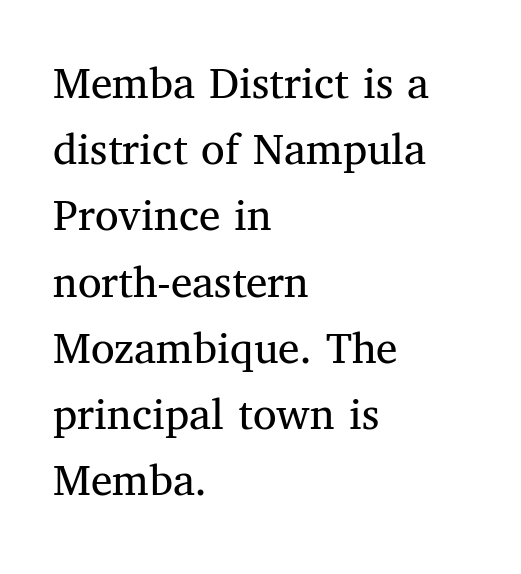
These lines are rendered in a variable-pitch font. Ascenders rise straight up at ninety degrees. Caption: standard tracking, unaltered. Vertical spacing — default. The compositor pushed each line to the left boundary. Note: serifs present on the glyphs.
